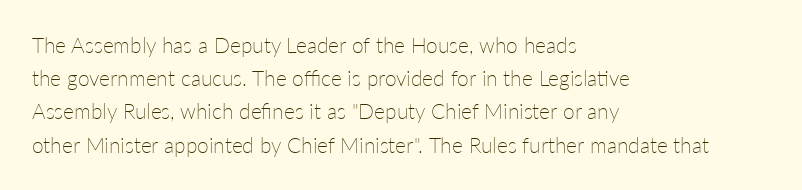
{"italic": "no", "bold": "no", "underline": "no", "align": "left", "line_spacing": "normal", "line_spacing_ratio": 1.58, "letter_spacing": "normal", "letter_spacing_em": 0.0, "glyph_px": 21}
